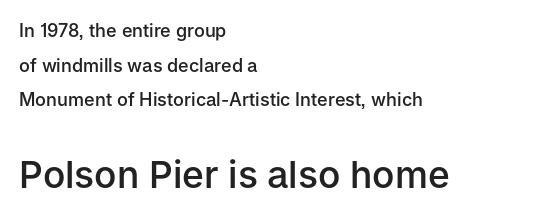
The image shows 37 px semibold sans-serif type, upright; set left-aligned, loose line spacing (1.92x), normal letter spacing, not underlined; the second (bottom) block is 2.06x larger; low stroke contrast and a medium x-height.
